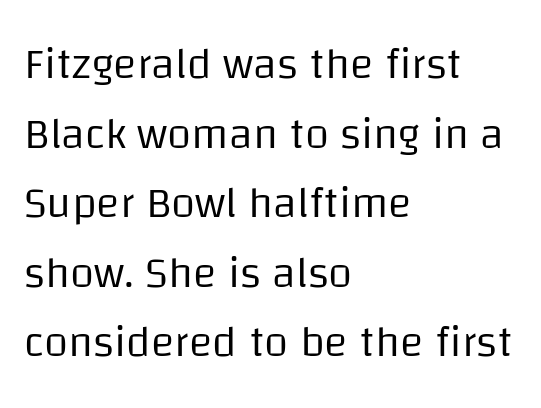
{"serif": "no", "italic": "no", "bold": "no", "weight": "regular", "width": "normal", "stroke_contrast": "low", "x_height": "large", "monospaced": "no", "underline": "no", "align": "left", "line_spacing": "normal", "line_spacing_ratio": 1.58, "letter_spacing": "normal", "letter_spacing_em": 0.0, "glyph_px": 44}
